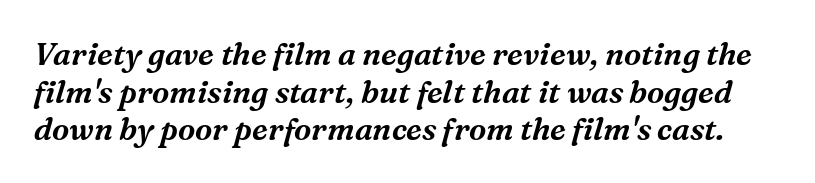
The image shows 31 px serif type, italic (leaning right); set line spacing 1.21x, normal letter spacing, not underlined; medium stroke contrast and a medium x-height.
